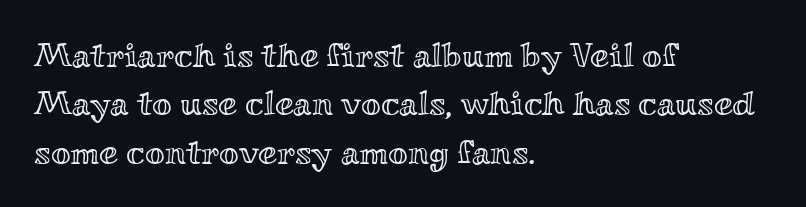
{"italic": "no", "width": "wide", "x_height": "small", "monospaced": "no", "underline": "no", "align": "left", "line_spacing": "normal", "line_spacing_ratio": 1.42, "letter_spacing": "normal", "letter_spacing_em": 0.0, "glyph_px": 34}
